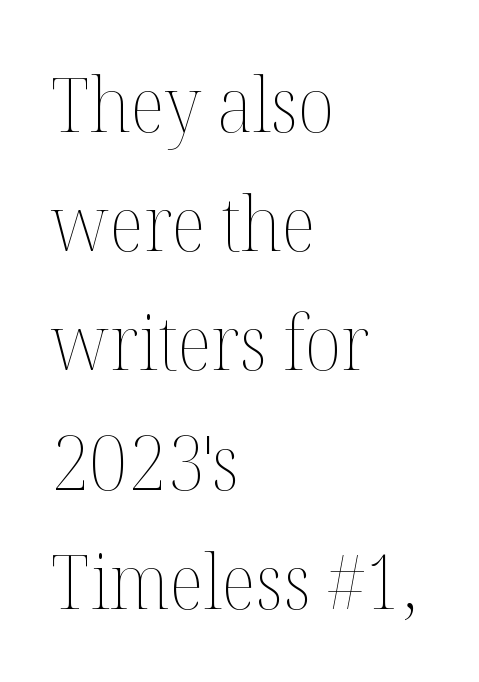
{"italic": "no", "bold": "no", "weight": "thin", "width": "normal", "stroke_contrast": "medium", "x_height": "medium", "monospaced": "no", "underline": "no", "align": "left", "line_spacing": "normal", "line_spacing_ratio": 1.59, "letter_spacing": "normal", "letter_spacing_em": 0.0, "glyph_px": 75}
